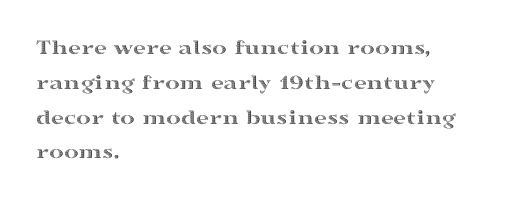
Q: Is the text italic (slanted)? A: No, it is upright.
Q: Is the text underlined? A: No.
Q: How is the paragraph aligned? A: Left-aligned.
Q: Is the spacing between letters normal or unusually wide? A: Normal.
Q: Is the spacing between lines tight, normal or loose? A: Normal.
